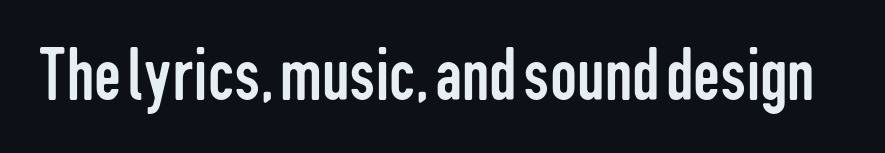
Q: Is the text bold? A: No.
Q: Is the text italic (slanted)? A: No, it is upright.
Q: Is the typeface a serif or a sans-serif typeface? A: Sans-serif.
Q: Is the text underlined? A: No.
Q: Is the spacing between letters normal or unusually wide? A: Normal.
Q: Width (condensed, normal, or wide)? A: Condensed.
Q: Stroke contrast? A: Low.
Q: x-height? A: Medium.
Q: Monospaced? A: No.
